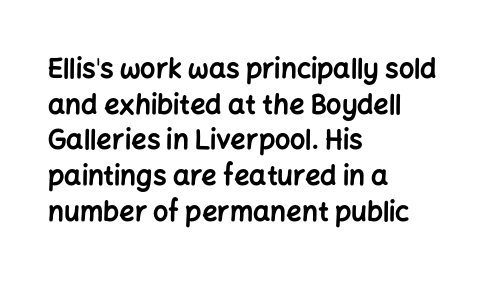
{"italic": "no", "bold": "yes", "underline": "no", "align": "left", "line_spacing": "normal", "line_spacing_ratio": 1.32, "letter_spacing": "normal", "letter_spacing_em": 0.0, "glyph_px": 27}
